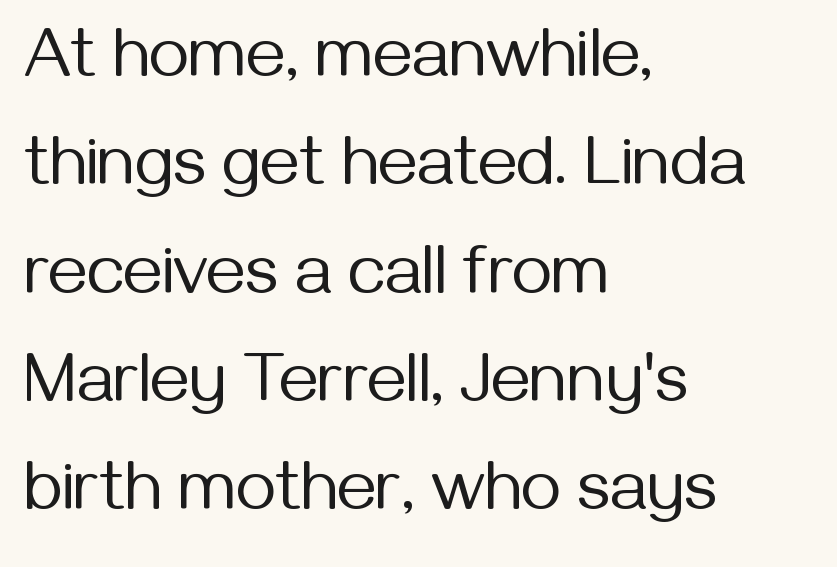
Q: Is the text bold? A: No.
Q: Is the text italic (slanted)? A: No, it is upright.
Q: Is the typeface a serif or a sans-serif typeface? A: Sans-serif.
Q: Is the text underlined? A: No.
Q: How is the paragraph aligned? A: Left-aligned.
Q: Is the spacing between letters normal or unusually wide? A: Normal.
Q: Is the spacing between lines tight, normal or loose? A: Normal.
Q: Width (condensed, normal, or wide)? A: Normal.
Q: Stroke contrast? A: Medium.
Q: x-height? A: Medium.
Q: Monospaced? A: No.
